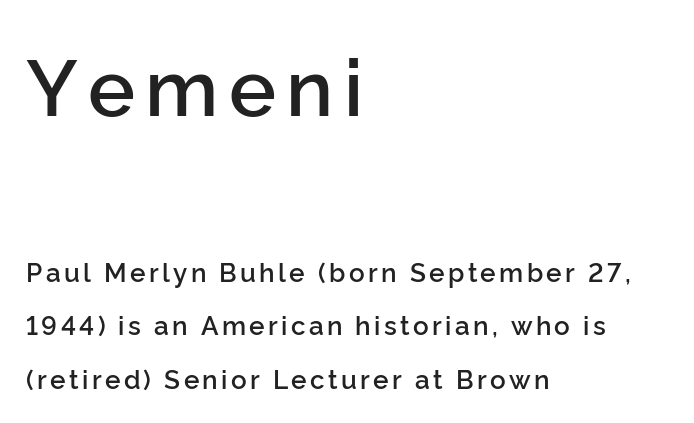
A typesetter would call this proportional, since set widths differ per character. Typographic density is moderately raised because the face is semibold. Teacher's note: observe the even left margin — that is flush-left alignment. Type without underlining.
